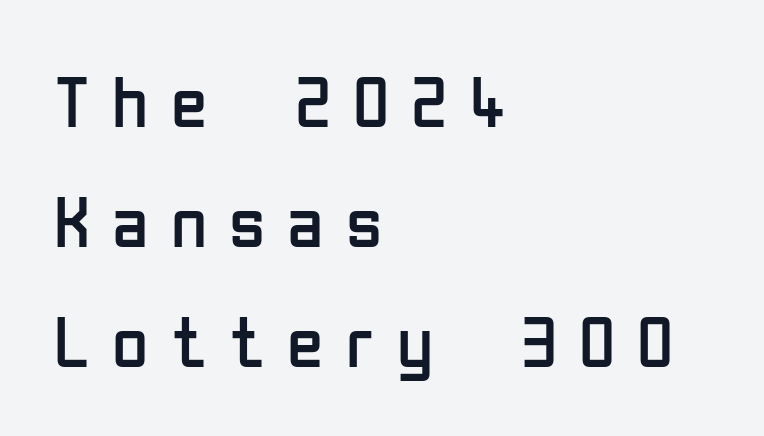
{"serif": "no", "italic": "no", "bold": "no", "weight": "regular", "width": "condensed", "stroke_contrast": "low", "x_height": "medium", "monospaced": "no", "underline": "no", "align": "left", "line_spacing": "normal", "line_spacing_ratio": 1.62, "letter_spacing": "wide", "letter_spacing_em": 0.3, "glyph_px": 74}
